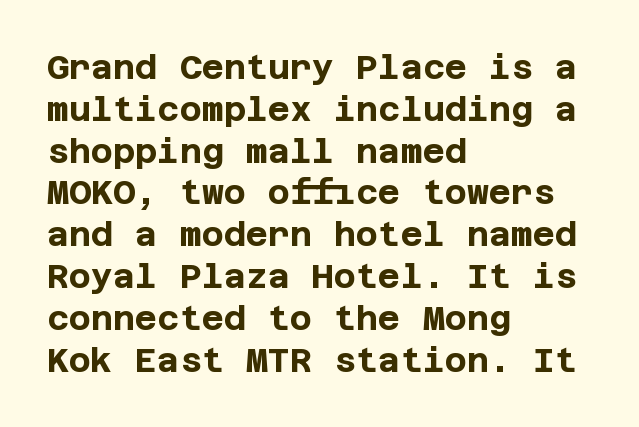
Q: Is the text bold? A: Yes.
Q: Is the text italic (slanted)? A: No, it is upright.
Q: Is the typeface a serif or a sans-serif typeface? A: Sans-serif.
Q: Is the text underlined? A: No.
Q: How is the paragraph aligned? A: Left-aligned.
Q: Is the spacing between letters normal or unusually wide? A: Normal.
Q: Width (condensed, normal, or wide)? A: Normal.
Q: Stroke contrast? A: Low.
Q: x-height? A: Large.
